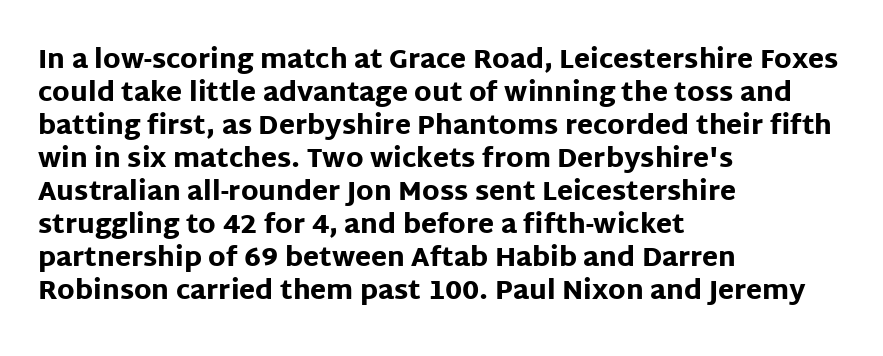
The leading is moderate, giving the passage an even texture. A dark, heavy texture on the line: the type is bold. Descenders hang freely into open space. Letter spacing: default. Notice how the passage keeps a crisp vertical edge on the left only. This is roman type, the default non-slanted kind.
